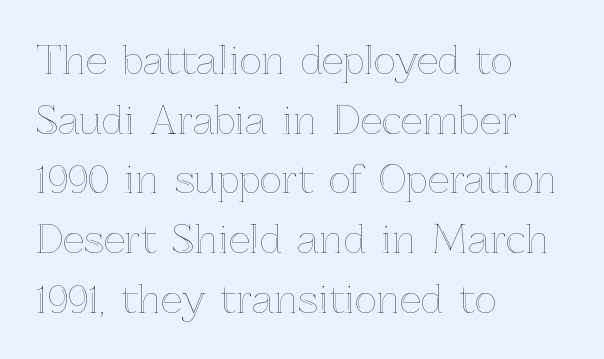
Q: Is the text italic (slanted)? A: No, it is upright.
Q: Is the text underlined? A: No.
Q: How is the paragraph aligned? A: Left-aligned.
Q: Is the spacing between letters normal or unusually wide? A: Normal.
Q: Is the spacing between lines tight, normal or loose? A: Normal.
Q: Width (condensed, normal, or wide)? A: Normal.
Q: x-height? A: Medium.
Q: Monospaced? A: No.
